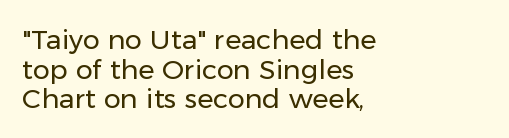
{"italic": "no", "bold": "no", "underline": "no", "align": "left", "line_spacing": "tight", "line_spacing_ratio": 1.1, "letter_spacing": "normal", "letter_spacing_em": 0.0, "glyph_px": 27}
